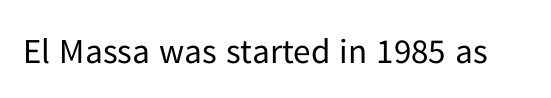
Default kerning and tracking; the words read as compact shapes. The typeface has the unassuming heft of standard copy or less. If you drew a line through each stem, it would be perfectly vertical. The rendering uses natural spacing where letterforms have individual widths.
